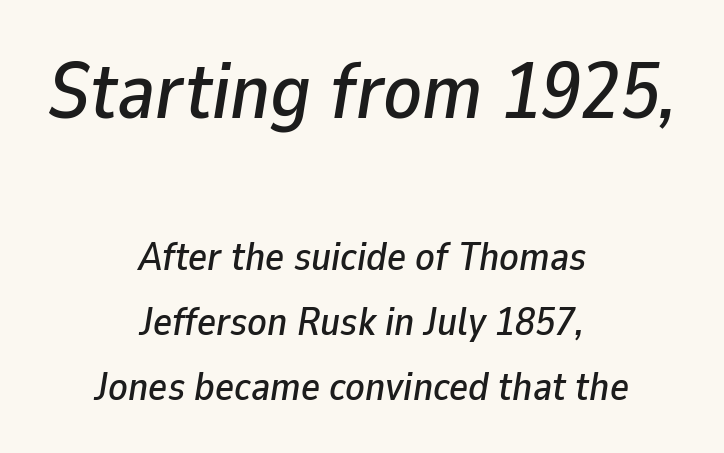
{"italic": "yes", "lean": "right", "slant_degrees": 9, "width": "normal", "stroke_contrast": "low", "x_height": "medium", "monospaced": "no", "underline": "no", "align": "center", "line_spacing": "normal", "line_spacing_ratio": 1.62, "letter_spacing": "normal", "letter_spacing_em": 0.0, "larger_block": "first", "size_ratio": 1.98, "glyph_px": 79}
